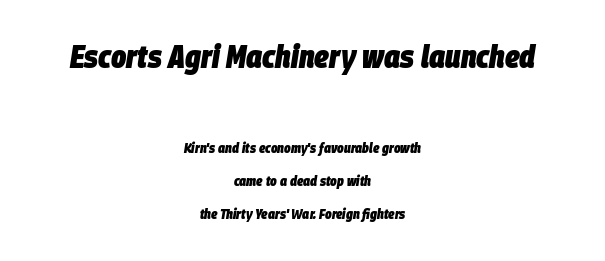
{"italic": "yes", "lean": "right", "slant_degrees": 9, "bold": "yes", "weight": "heavy", "width": "condensed", "stroke_contrast": "low", "x_height": "large", "monospaced": "no", "underline": "no", "align": "center", "line_spacing": "loose", "line_spacing_ratio": 2.38, "letter_spacing": "normal", "letter_spacing_em": 0.0, "larger_block": "first", "size_ratio": 2.29, "glyph_px": 32}
